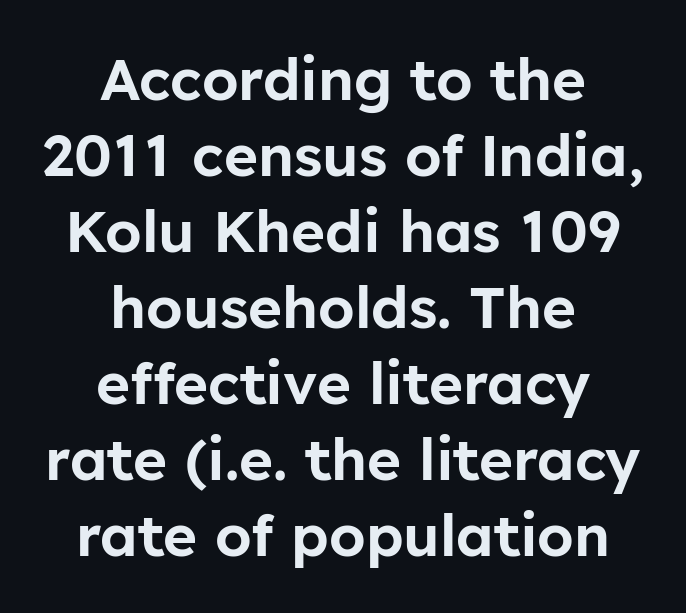
Tall strokes in this sample are plumb rather than angled. Rule under the text: the space is simply empty. Is this a sans? Yes — the strokes have no serifs. Compared with typical paragraphs, the rows here are spaced about the same.
